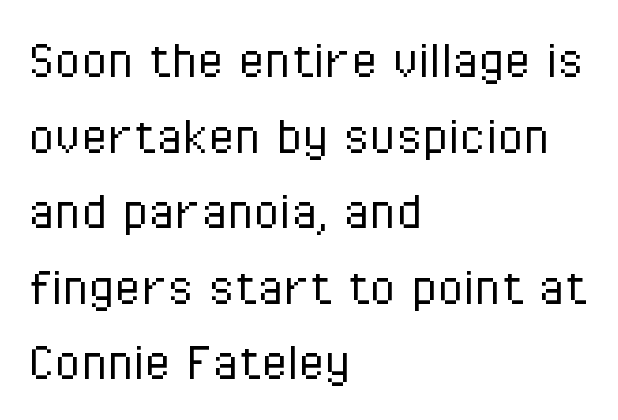
Q: Is the text bold? A: No.
Q: Is the text italic (slanted)? A: No, it is upright.
Q: Is the typeface a serif or a sans-serif typeface? A: Sans-serif.
Q: Is the text underlined? A: No.
Q: How is the paragraph aligned? A: Left-aligned.
Q: Is the spacing between letters normal or unusually wide? A: Normal.
Q: Is the spacing between lines tight, normal or loose? A: Normal.
Q: Width (condensed, normal, or wide)? A: Condensed.
Q: Stroke contrast? A: Low.
Q: x-height? A: Medium.
Q: Monospaced? A: No.
